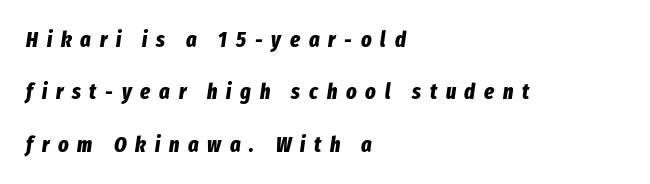
Heavy-handed strokes throughout: this text is bold. Substantial extra tracking has been applied to these lines. These lines stand farther apart than default settings would place them. Visually the block forms a straight wall on the left and a jagged coastline on the right.
